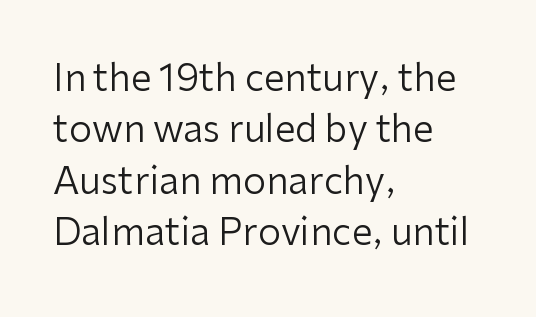
The typeface has the unassuming heft of standard copy or less. The lettering holds an erect, upright posture throughout. A normal amount of white space separates one row of letters from the next. Do the characters align in a grid? No, the font is proportional. Type style note: lacks serifs. The space directly below the letters is spotless.
